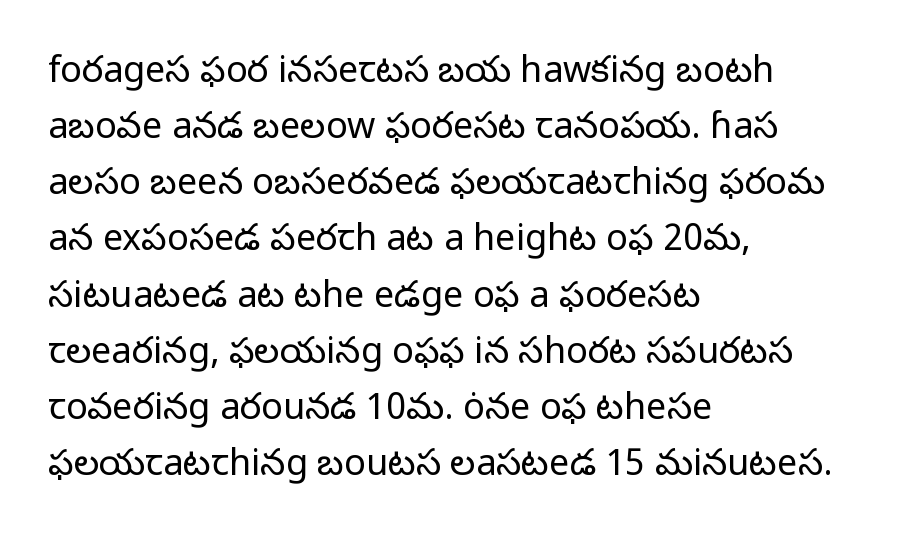
The image shows 36 px regular-weight sans-serif type, upright; set left-aligned, normal line spacing (1.56x), normal letter spacing, not underlined; low stroke contrast and a medium x-height.
